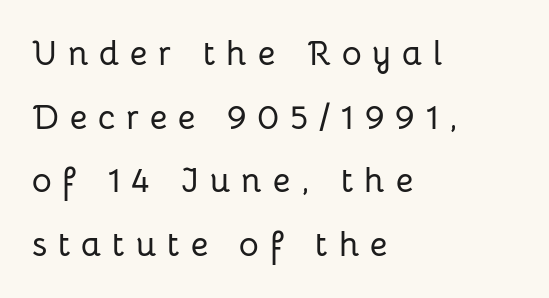
The image shows 34 px sans-serif type, upright; set left-aligned, line spacing 1.87x, unusually wide letter spacing (+0.32 em), not underlined; low stroke contrast and a medium x-height.
